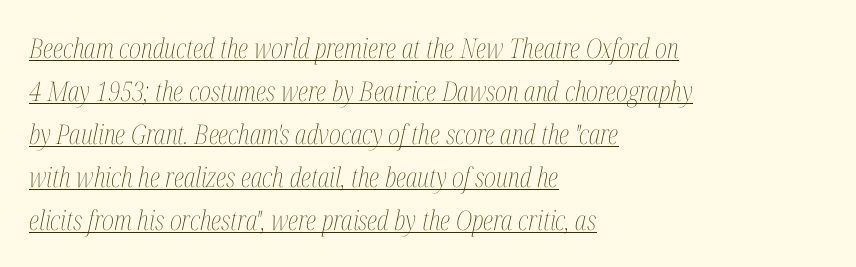
Q: Is the text bold? A: No.
Q: Is the text italic (slanted)? A: Yes, it leans right by about 12 degrees.
Q: Is the text underlined? A: Yes.
Q: How is the paragraph aligned? A: Left-aligned.
Q: Is the spacing between letters normal or unusually wide? A: Normal.
Q: Is the spacing between lines tight, normal or loose? A: Normal.
